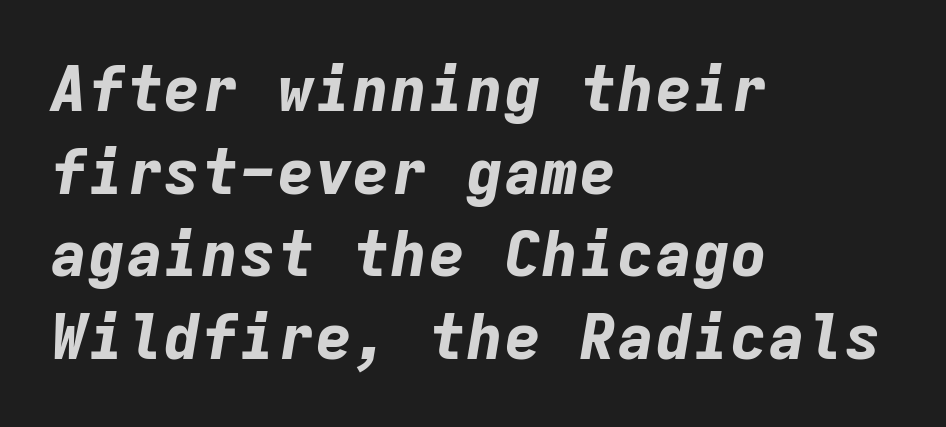
Q: Is the text bold? A: Yes.
Q: Is the text italic (slanted)? A: Yes, it leans right by about 9 degrees.
Q: Is the text underlined? A: No.
Q: How is the paragraph aligned? A: Left-aligned.
Q: Is the spacing between letters normal or unusually wide? A: Normal.
Q: Is the spacing between lines tight, normal or loose? A: Normal.
Q: Width (condensed, normal, or wide)? A: Normal.
Q: Stroke contrast? A: Low.
Q: x-height? A: Medium.
Q: Monospaced? A: Yes.
